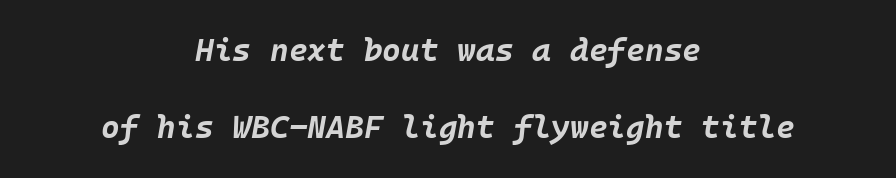
The image shows 32 px bold type, italic (leaning right); set centered, loose line spacing (2.42x), normal letter spacing, not underlined; low stroke contrast and a large x-height.
